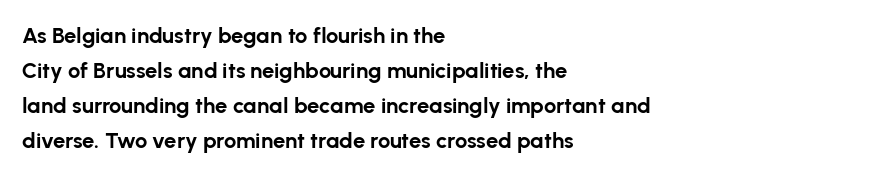
{"italic": "no", "bold": "yes", "underline": "no", "align": "left", "line_spacing": "normal", "line_spacing_ratio": 1.59, "letter_spacing": "normal", "letter_spacing_em": 0.0, "glyph_px": 22}
